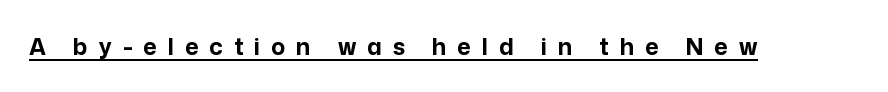
The image shows 23 px bold type, upright; set unusually wide letter spacing (+0.48 em), underlined.
